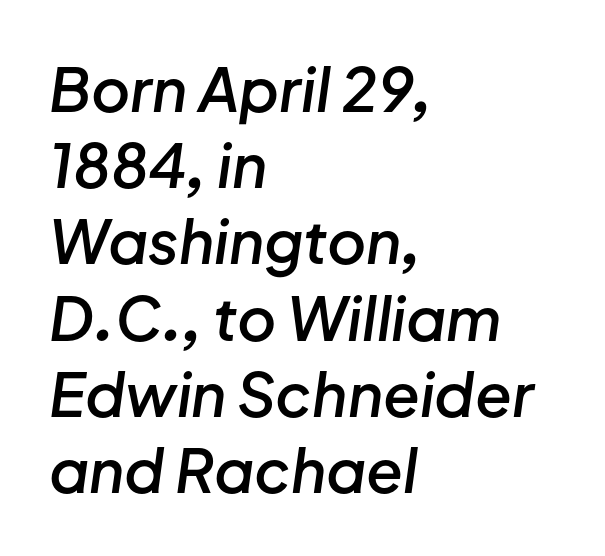
Q: Is the text bold? A: Semi-bold.
Q: Is the text italic (slanted)? A: Yes, it leans right by about 8 degrees.
Q: Is the text underlined? A: No.
Q: How is the paragraph aligned? A: Left-aligned.
Q: Is the spacing between letters normal or unusually wide? A: Normal.
Q: Is the spacing between lines tight, normal or loose? A: Normal.
Q: Width (condensed, normal, or wide)? A: Normal.
Q: Stroke contrast? A: Low.
Q: x-height? A: Medium.
Q: Monospaced? A: No.
